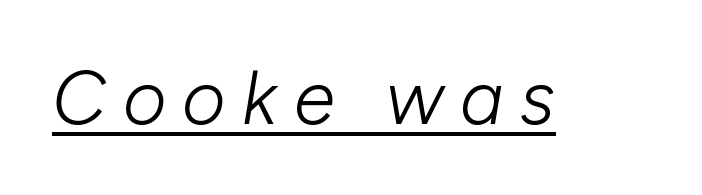
The image shows 75 px light type, italic (leaning right); set unusually wide letter spacing (+0.22 em), underlined; low stroke contrast and a medium x-height.
